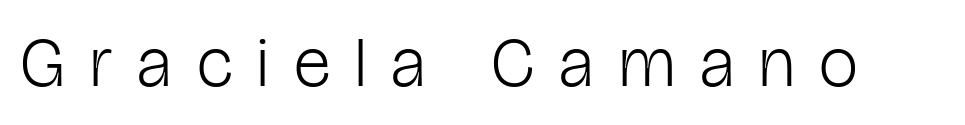
{"serif": "no", "italic": "no", "bold": "no", "weight": "light", "width": "condensed", "stroke_contrast": "low", "x_height": "medium", "monospaced": "no", "underline": "no", "letter_spacing": "wide", "letter_spacing_em": 0.36, "glyph_px": 70}
